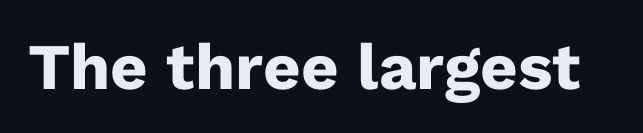
The image shows 65 px heavy sans-serif type, upright; set normal letter spacing, not underlined; low stroke contrast and a medium x-height.
